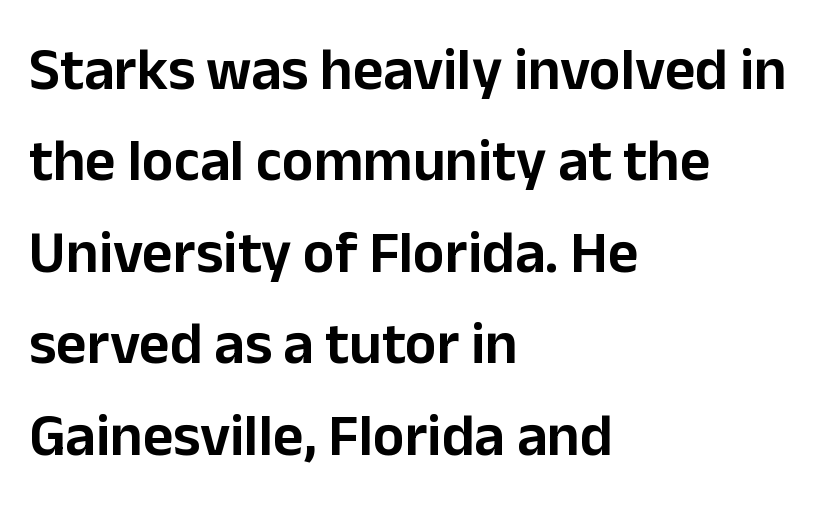
{"serif": "no", "italic": "no", "width": "normal", "stroke_contrast": "low", "x_height": "medium", "monospaced": "no", "underline": "no", "align": "left", "line_spacing": "normal", "line_spacing_ratio": 1.55, "letter_spacing": "normal", "letter_spacing_em": 0.0, "glyph_px": 59}
